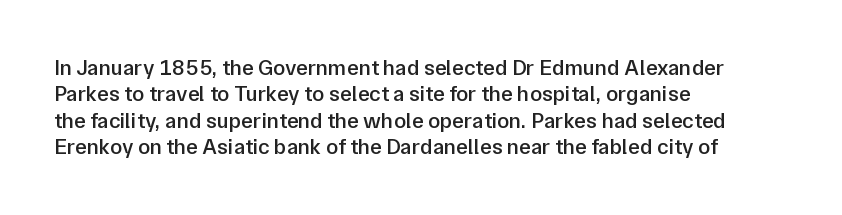
{"italic": "no", "bold": "semi", "underline": "no", "align": "left", "line_spacing_ratio": 1.2, "letter_spacing": "normal", "letter_spacing_em": 0.0, "glyph_px": 22}
